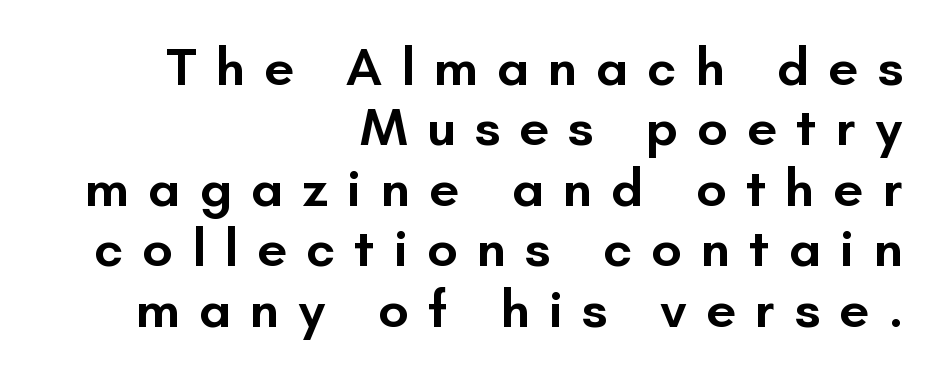
The image shows 54 px semibold sans-serif type, upright; set right-aligned, tight line spacing (1.12x), unusually wide letter spacing (+0.35 em), not underlined; low stroke contrast and a small x-height.
